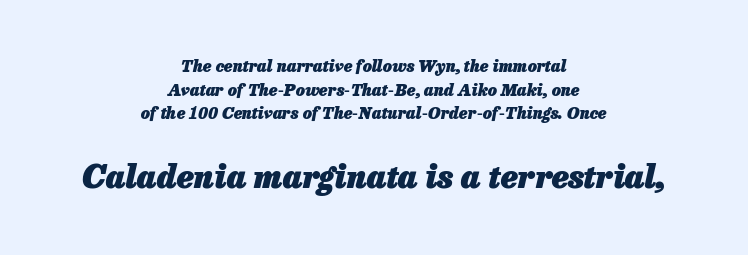
Q: Is the text bold? A: Yes.
Q: Is the text italic (slanted)? A: Yes, it leans right by about 13 degrees.
Q: Is the text underlined? A: No.
Q: How is the paragraph aligned? A: Centered.
Q: Is the spacing between letters normal or unusually wide? A: Normal.
Q: Is the spacing between lines tight, normal or loose? A: Normal.
Q: Which block of text is set in a larger size, the first (top) or the second (bottom)? A: The second (bottom) one.
Q: Width (condensed, normal, or wide)? A: Normal.
Q: Stroke contrast? A: Low.
Q: x-height? A: Medium.
Q: Monospaced? A: No.
